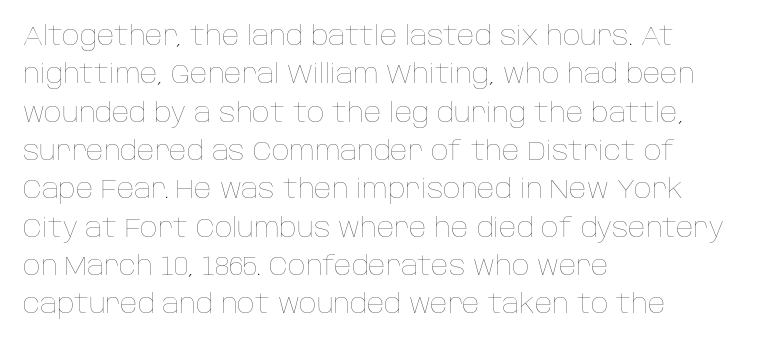
Every row of glyphs begins at an identical x-position on the left. A roman cut, with each character standing at attention. Does the leading feel generous? No, just average. The tracking reads as untouched default to a designer's eye.
